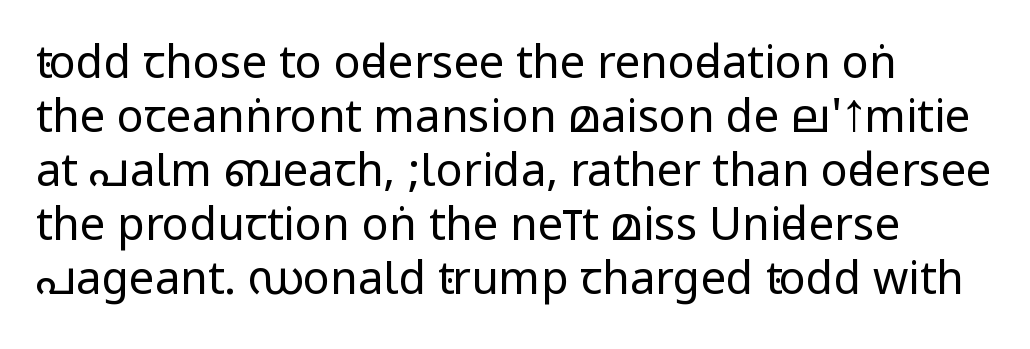
Left-aligned paragraph, ragged on the right. Short note: letters normally spaced. This rendering features lettering with no underline. This sample uses an upright cut, with every glyph sitting square on the baseline. Weight: regular or lighter.
